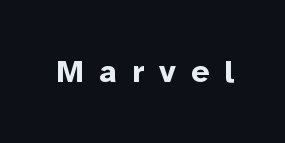
The image shows 32 px bold sans-serif type, upright; set unusually wide letter spacing (+0.47 em), not underlined; low stroke contrast and a medium x-height.
